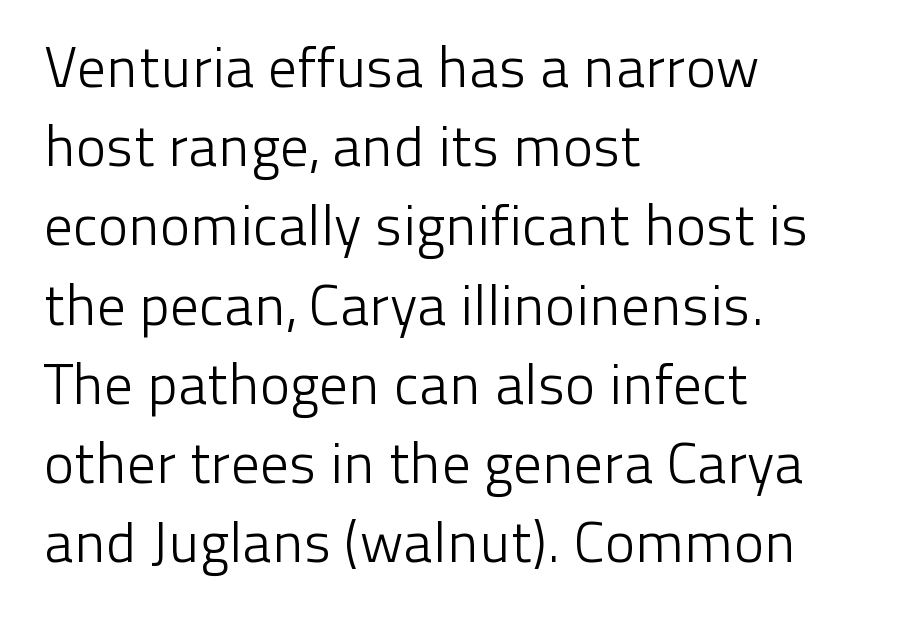
Upright lettering throughout. The setting favours the left margin, as ordinary paragraphs usually do. There is no visible air inserted between adjacent glyphs. Unlike a traditional serif, this face leaves its strokes unadorned. Character widths vary here, with narrow letters taking less room than wide ones. Check under the words: just untouched page.
